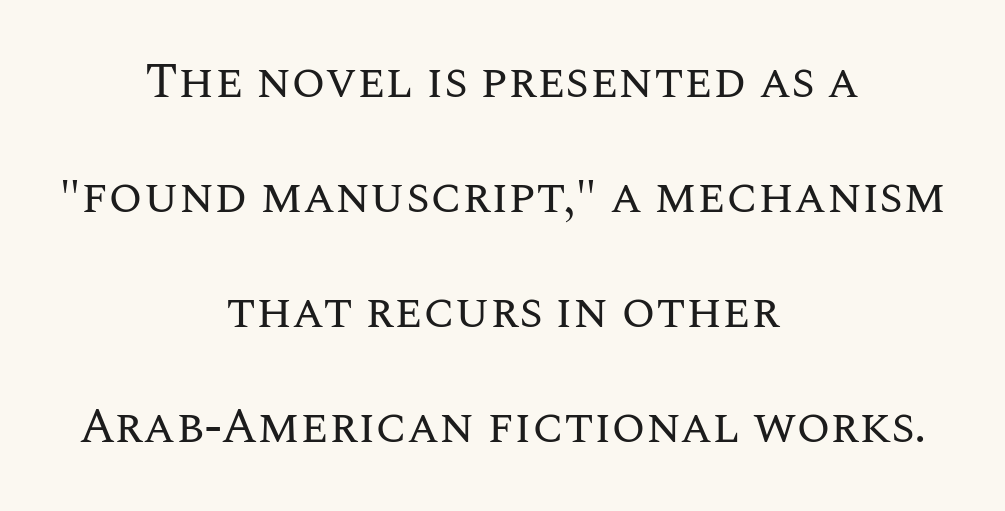
Q: Is the text bold? A: No.
Q: Is the text italic (slanted)? A: No, it is upright.
Q: Is the text underlined? A: No.
Q: How is the paragraph aligned? A: Centered.
Q: Is the spacing between letters normal or unusually wide? A: Normal.
Q: Is the spacing between lines tight, normal or loose? A: Loose.
Q: Width (condensed, normal, or wide)? A: Normal.
Q: Stroke contrast? A: Medium.
Q: x-height? A: Large.
Q: Monospaced? A: No.
